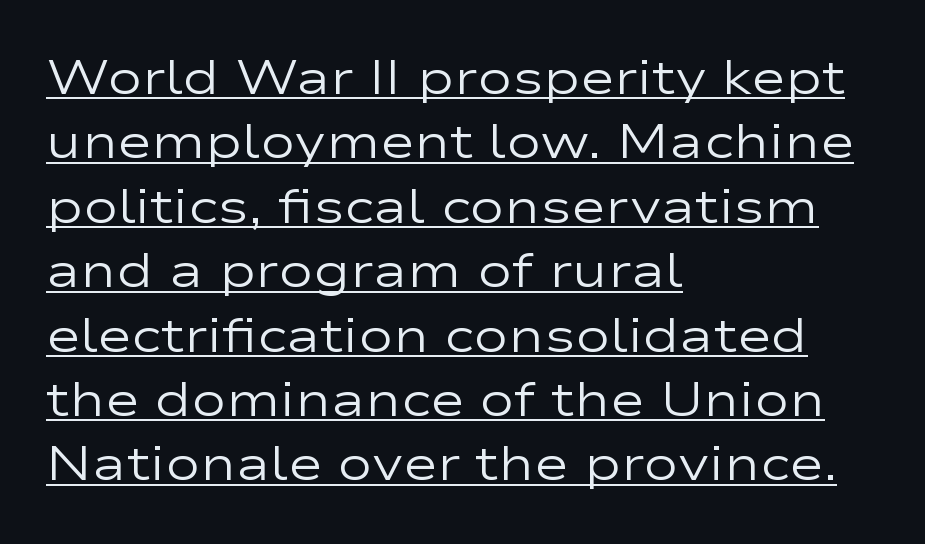
{"serif": "no", "italic": "no", "bold": "no", "weight": "regular", "width": "wide", "stroke_contrast": "low", "x_height": "medium", "monospaced": "no", "underline": "yes", "align": "left", "line_spacing": "normal", "line_spacing_ratio": 1.37, "letter_spacing": "normal", "letter_spacing_em": 0.0, "glyph_px": 47}
